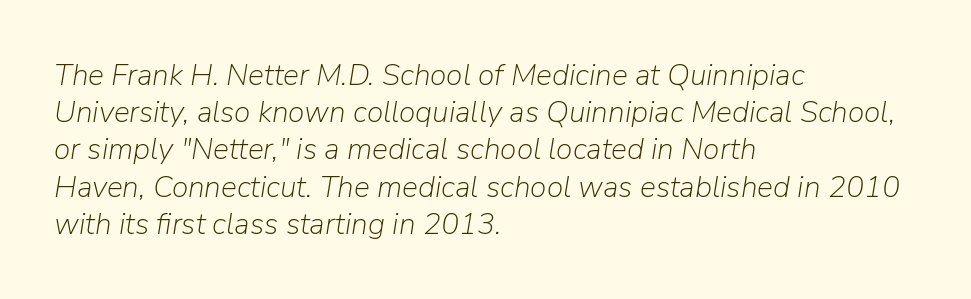
Quick note: underline off. Here the glyphs are tracked normally, forming tight word shapes. This sample uses an oblique cut, with every glyph tilted off the vertical. Horizontal alignment here is leftward, the default for most running prose. Bold? No — there's no thickening of the strokes.
